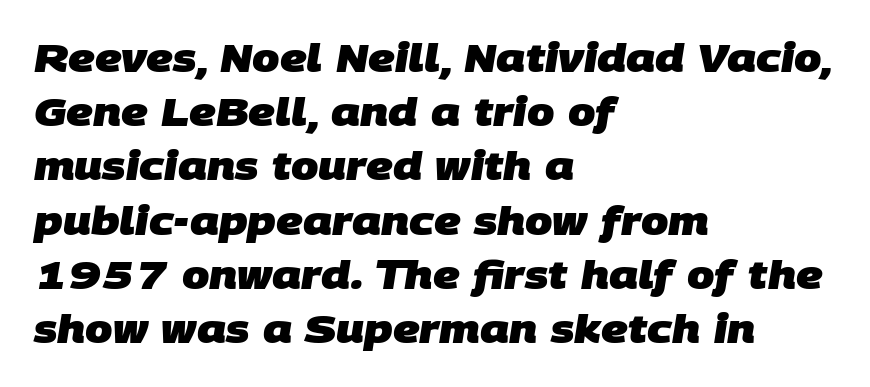
Q: Is the text bold? A: Yes.
Q: Is the typeface a serif or a sans-serif typeface? A: Sans-serif.
Q: Is the text underlined? A: No.
Q: How is the paragraph aligned? A: Left-aligned.
Q: Is the spacing between letters normal or unusually wide? A: Normal.
Q: Is the spacing between lines tight, normal or loose? A: Normal.
Q: Width (condensed, normal, or wide)? A: Normal.
Q: Stroke contrast? A: Low.
Q: x-height? A: Large.
Q: Monospaced? A: No.
